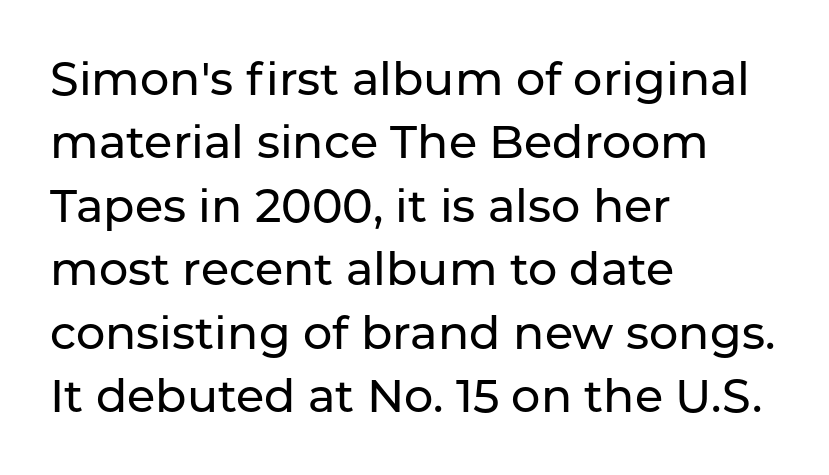
The image shows 46 px sans-serif type, upright; set left-aligned, normal line spacing (1.38x), normal letter spacing, not underlined; low stroke contrast and a medium x-height.
